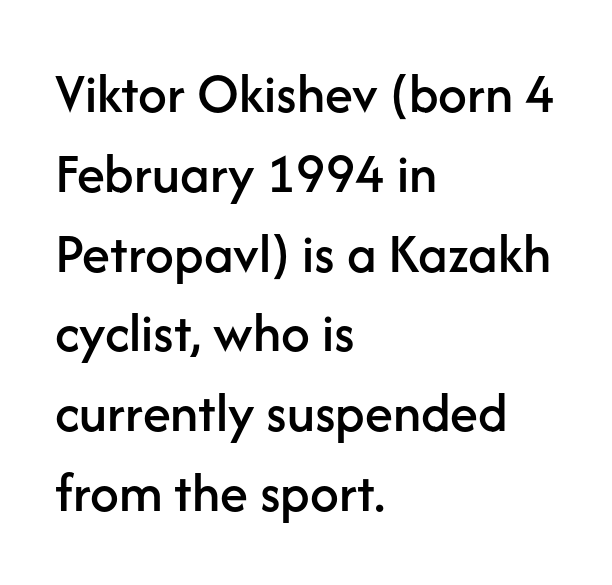
The image shows 57 px sans-serif type, upright; set left-aligned, normal line spacing (1.4x), normal letter spacing, not underlined; low stroke contrast and a medium x-height.
